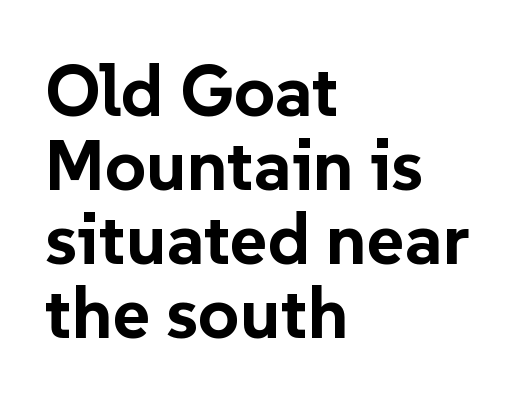
The image shows 72 px bold sans-serif type, upright; set left-aligned, tight line spacing (1.03x), normal letter spacing, not underlined; low stroke contrast and a medium x-height.
